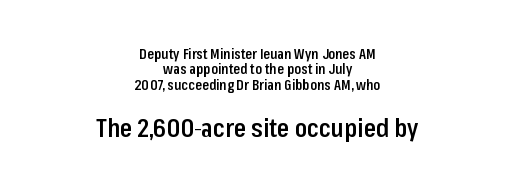
Q: Is the text bold? A: Semi-bold.
Q: Is the text italic (slanted)? A: No, it is upright.
Q: Is the text underlined? A: No.
Q: How is the paragraph aligned? A: Centered.
Q: Is the spacing between letters normal or unusually wide? A: Normal.
Q: Is the spacing between lines tight, normal or loose? A: Tight.
Q: Which block of text is set in a larger size, the first (top) or the second (bottom)? A: The second (bottom) one.
